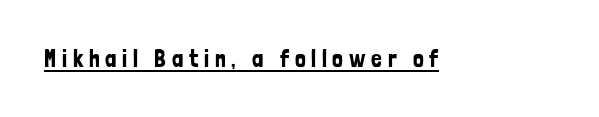
The image shows 24 px text type, upright; set unusually wide letter spacing (+0.24 em), underlined.
